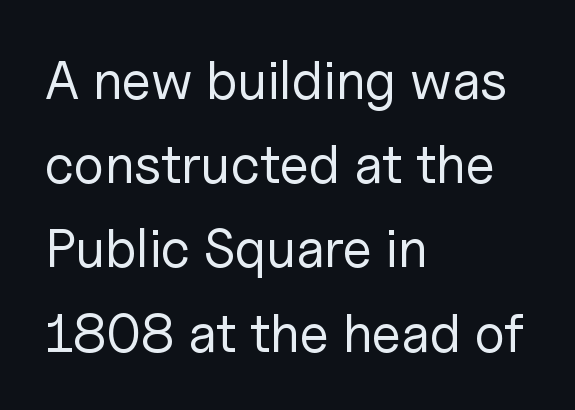
Q: Is the text bold? A: No.
Q: Is the text italic (slanted)? A: No, it is upright.
Q: Is the typeface a serif or a sans-serif typeface? A: Sans-serif.
Q: Is the text underlined? A: No.
Q: How is the paragraph aligned? A: Left-aligned.
Q: Is the spacing between letters normal or unusually wide? A: Normal.
Q: Is the spacing between lines tight, normal or loose? A: Normal.
Q: Width (condensed, normal, or wide)? A: Normal.
Q: Stroke contrast? A: Low.
Q: x-height? A: Medium.
Q: Monospaced? A: No.
